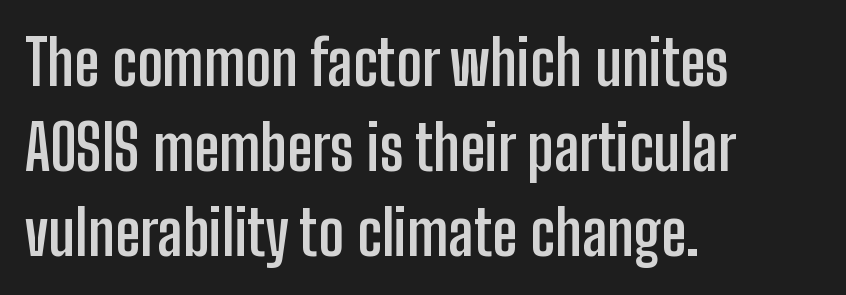
The image shows 62 px semibold, condensed sans-serif type, upright; set left-aligned, normal line spacing (1.37x), normal letter spacing, not underlined; low stroke contrast and a medium x-height.
